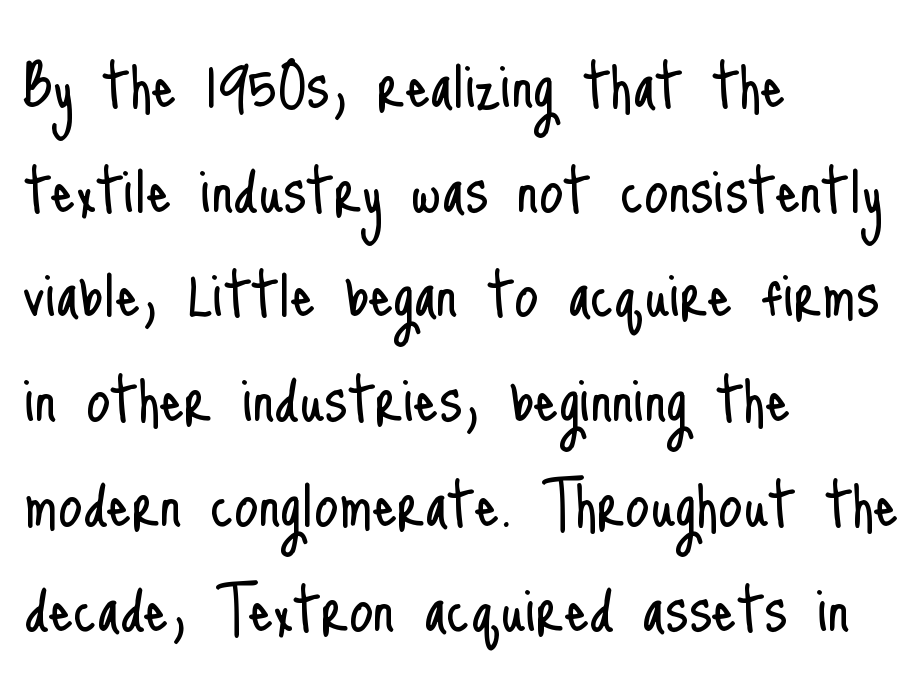
The image shows 77 px light, condensed sans-serif type, upright; set left-aligned, normal line spacing (1.36x), normal letter spacing, not underlined; low stroke contrast and a small x-height.
